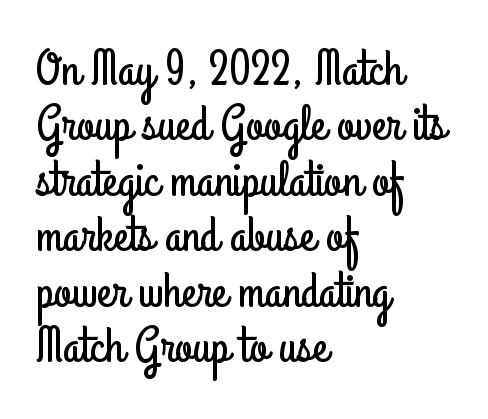
Check under the words: just untouched page. This is sans-serif lettering, the kind often seen on screens and signage. The lines are quadded left. Notice how descenders almost collide with the ascenders below — that's tight leading. You could call the tracking neutral — neither tight nor loose.
